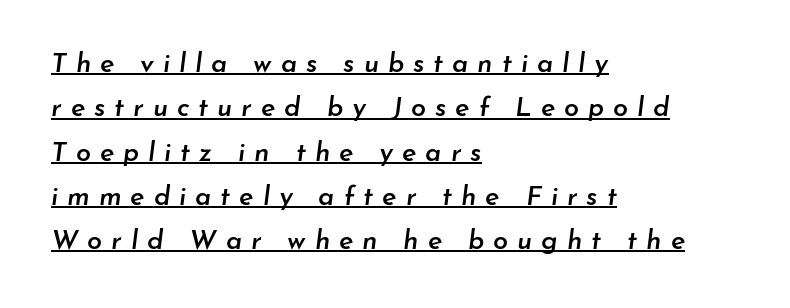
{"italic": "yes", "lean": "right", "slant_degrees": 7, "bold": "semi", "underline": "yes", "align": "left", "line_spacing": "normal", "line_spacing_ratio": 1.64, "letter_spacing": "wide", "letter_spacing_em": 0.33, "glyph_px": 27}
